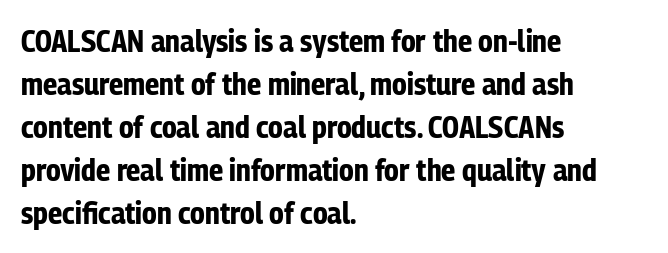
Q: Is the text bold? A: Yes.
Q: Is the text italic (slanted)? A: No, it is upright.
Q: Is the typeface a serif or a sans-serif typeface? A: Sans-serif.
Q: Is the text underlined? A: No.
Q: How is the paragraph aligned? A: Left-aligned.
Q: Is the spacing between letters normal or unusually wide? A: Normal.
Q: Is the spacing between lines tight, normal or loose? A: Normal.
Q: Width (condensed, normal, or wide)? A: Condensed.
Q: Stroke contrast? A: Low.
Q: x-height? A: Medium.
Q: Monospaced? A: No.
